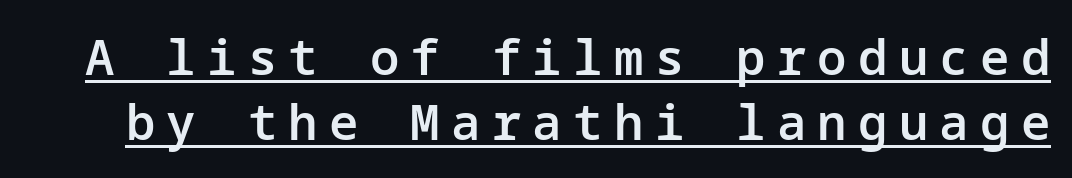
The image shows 49 px semibold sans-serif type, upright; set normal line spacing (1.33x), unusually wide letter spacing (+0.23 em), underlined; low stroke contrast and a medium x-height.
